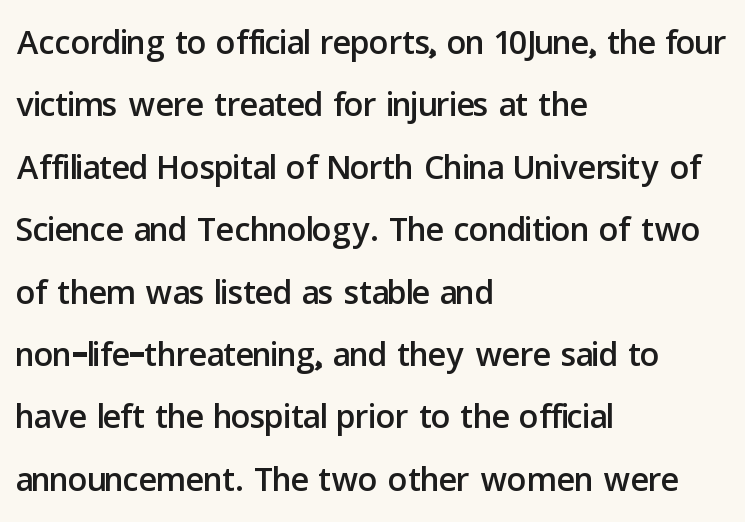
Typeset ragged right — the left edge is the straight one. These lines are rendered in a variable-pitch font. Decoration check: the copy has no underline. In terms of letterspacing, this is plain default setting. When letters stand straight like this, we call the style roman or upright. The leading is moderate, giving the passage an even texture.
